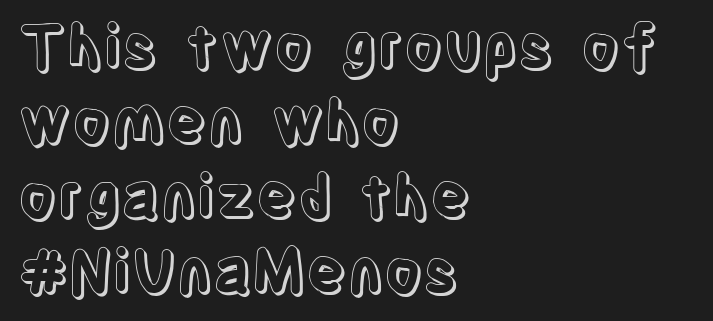
The image shows 60 px condensed type, upright; set left-aligned, normal line spacing (1.25x), normal letter spacing, not underlined; a large x-height.
